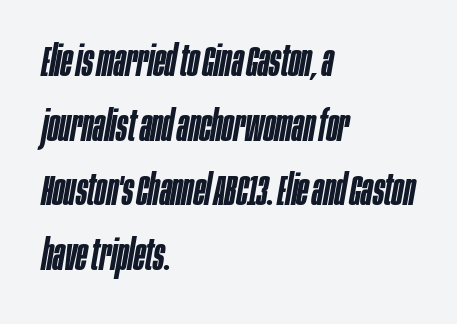
Q: Is the text bold? A: Semi-bold.
Q: Is the text italic (slanted)? A: Yes, it leans right by about 10 degrees.
Q: Is the text underlined? A: No.
Q: How is the paragraph aligned? A: Left-aligned.
Q: Is the spacing between letters normal or unusually wide? A: Normal.
Q: Is the spacing between lines tight, normal or loose? A: Normal.
Q: Width (condensed, normal, or wide)? A: Condensed.
Q: Stroke contrast? A: Low.
Q: x-height? A: Large.
Q: Monospaced? A: No.
